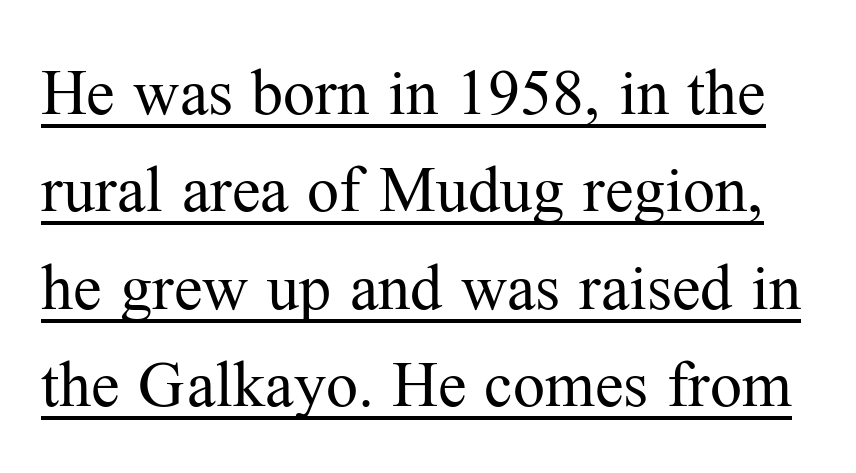
Q: Is the text bold? A: No.
Q: Is the text italic (slanted)? A: No, it is upright.
Q: Is the typeface a serif or a sans-serif typeface? A: Serif.
Q: Is the text underlined? A: Yes.
Q: Is the spacing between letters normal or unusually wide? A: Normal.
Q: Is the spacing between lines tight, normal or loose? A: Normal.
Q: Width (condensed, normal, or wide)? A: Normal.
Q: Stroke contrast? A: Medium.
Q: x-height? A: Medium.
Q: Monospaced? A: No.
